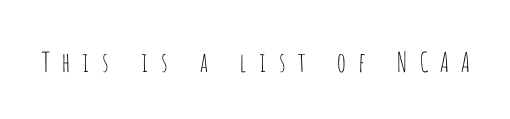
These glyphs show unthickened strokes, regular width or finer. Underlining? Definitely not there. Characters remain perfectly vertical along every line. Caption: expanded tracking, letters set apart.
